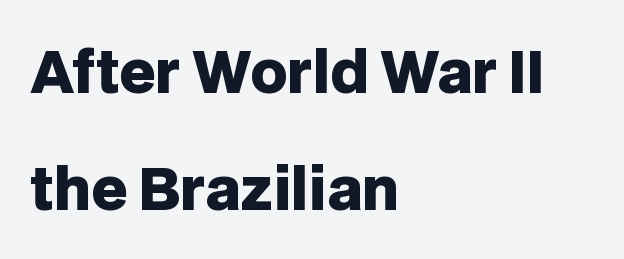
The image shows 57 px heavy sans-serif type, upright; set left-aligned, loose line spacing (2.06x), normal letter spacing, not underlined; low stroke contrast and a large x-height.
